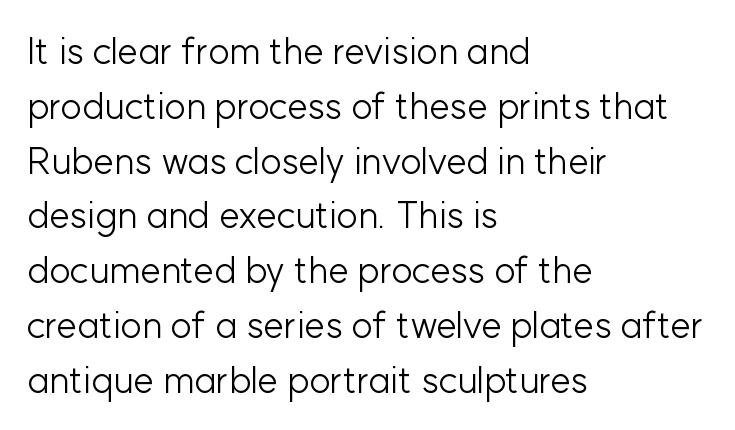
The image shows 37 px light sans-serif type, upright; set left-aligned, normal line spacing (1.48x), normal letter spacing, not underlined; low stroke contrast and a medium x-height.
